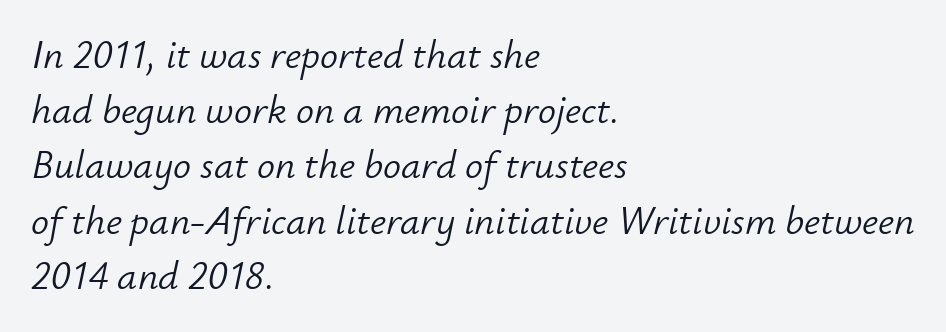
{"italic": "yes", "lean": "right", "slant_degrees": 12, "bold": "no", "weight": "light", "width": "normal", "stroke_contrast": "low", "x_height": "small", "monospaced": "no", "underline": "no", "align": "left", "line_spacing": "normal", "line_spacing_ratio": 1.38, "letter_spacing": "normal", "letter_spacing_em": 0.0, "glyph_px": 40}
